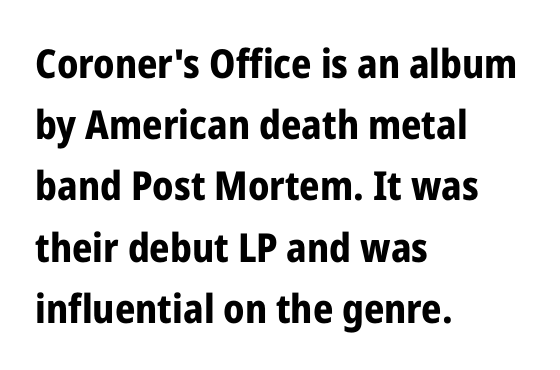
Visually the block forms a straight wall on the left and a jagged coastline on the right. Note the varied advance widths — an 'i' is clearly narrower than an 'm'. The letters carry no serifs — their stems end cleanly without finishing strokes. The words here are not underlined. This sample uses plain, unmodified letter spacing. Vertical spacing — default.
